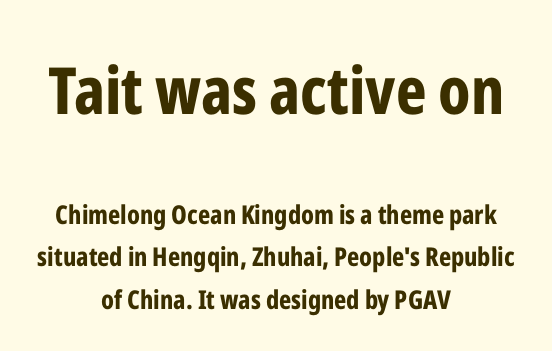
These words are printed bold, with thick strokes throughout. A typesetter would mark this as roman, not italic. Size hierarchy here favors the leading block over the trailing one. The lines in this sample share a center point and differ in where they start and stop.
